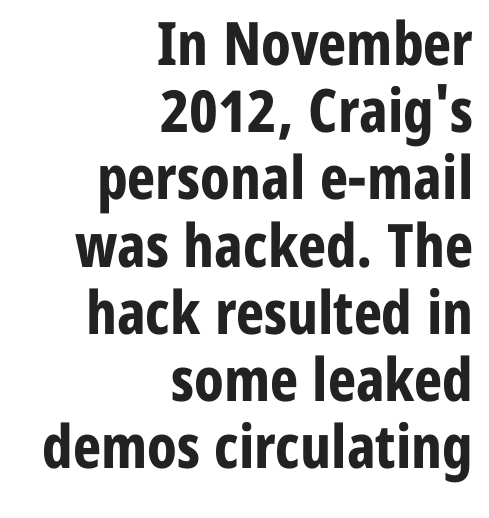
The line-height multiplier appears low, near solid setting. Nobody drew a line under any word here. Vertical strokes here are truly vertical. The rendering keeps characters at their native spacing. The letters are bold, with thick, heavy strokes.
